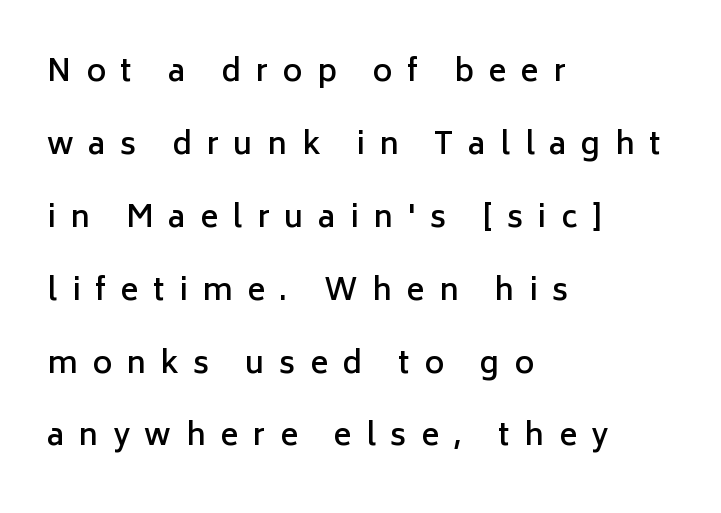
Q: Is the text bold? A: Semi-bold.
Q: Is the text italic (slanted)? A: No, it is upright.
Q: Is the typeface a serif or a sans-serif typeface? A: Sans-serif.
Q: Is the text underlined? A: No.
Q: How is the paragraph aligned? A: Left-aligned.
Q: Is the spacing between letters normal or unusually wide? A: Unusually wide.
Q: Is the spacing between lines tight, normal or loose? A: Loose.
Q: Width (condensed, normal, or wide)? A: Normal.
Q: Stroke contrast? A: Low.
Q: x-height? A: Medium.
Q: Monospaced? A: No.
